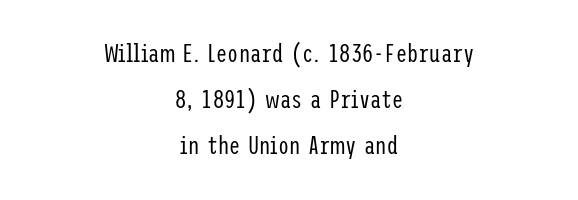
The image shows 25 px text type, upright; set centered, line spacing 1.85x, normal letter spacing, not underlined.
